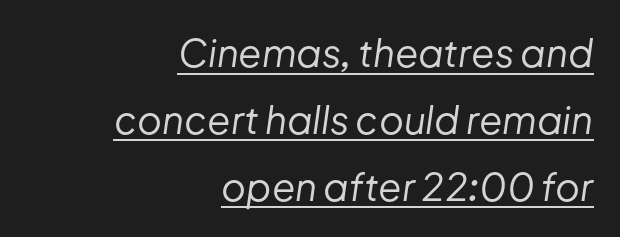
Q: Is the text bold? A: No.
Q: Is the text italic (slanted)? A: Yes, it leans right by about 8 degrees.
Q: Is the text underlined? A: Yes.
Q: How is the paragraph aligned? A: Right-aligned.
Q: Is the spacing between letters normal or unusually wide? A: Normal.
Q: Width (condensed, normal, or wide)? A: Normal.
Q: Stroke contrast? A: Low.
Q: x-height? A: Medium.
Q: Monospaced? A: No.
